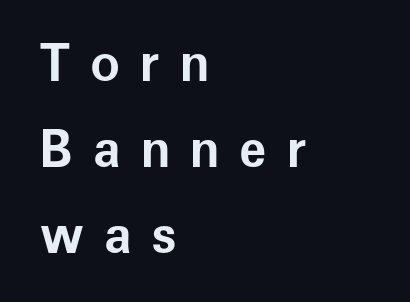
Q: Is the text bold? A: Yes.
Q: Is the text italic (slanted)? A: No, it is upright.
Q: Is the typeface a serif or a sans-serif typeface? A: Sans-serif.
Q: Is the text underlined? A: No.
Q: How is the paragraph aligned? A: Left-aligned.
Q: Is the spacing between letters normal or unusually wide? A: Unusually wide.
Q: Width (condensed, normal, or wide)? A: Normal.
Q: Stroke contrast? A: Low.
Q: x-height? A: Medium.
Q: Monospaced? A: No.
